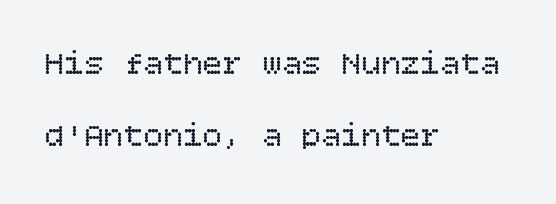
{"italic": "no", "bold": "no", "weight": "regular", "width": "normal", "stroke_contrast": "low", "x_height": "large", "underline": "no", "align": "left", "line_spacing": "loose", "line_spacing_ratio": 2.18, "letter_spacing": "normal", "letter_spacing_em": 0.0, "glyph_px": 33}
